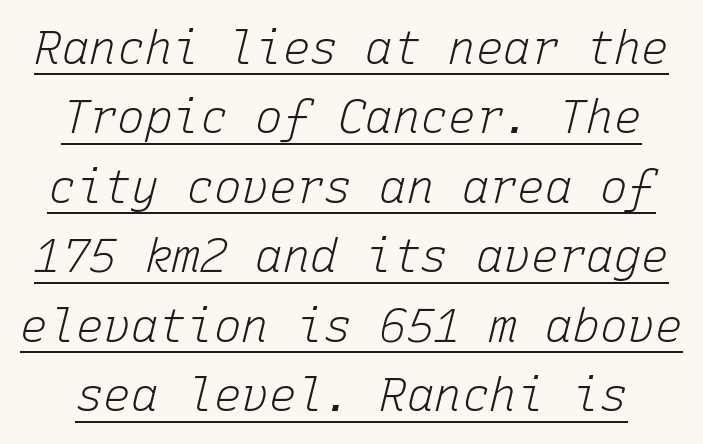
{"italic": "yes", "lean": "right", "slant_degrees": 15, "bold": "no", "weight": "light", "width": "normal", "stroke_contrast": "low", "x_height": "medium", "monospaced": "yes", "underline": "yes", "line_spacing": "normal", "line_spacing_ratio": 1.51, "letter_spacing": "normal", "letter_spacing_em": 0.0, "glyph_px": 46}
